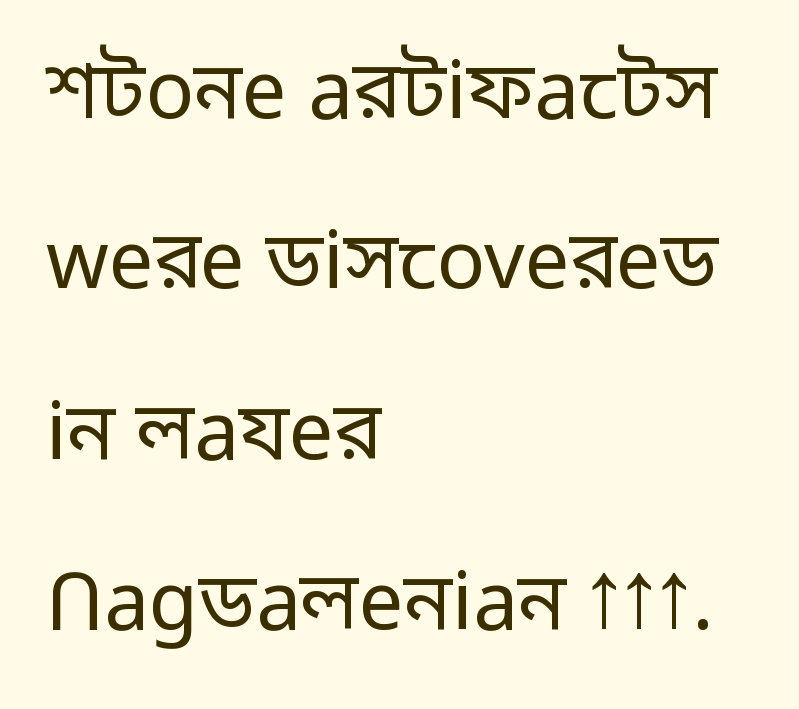
Between one letter and the next there's only the usual sliver of space. Caption: face not bold, strokes unweighted. Nobody drew a line under any word here. Italic? Not at all — the glyphs are vertical.
